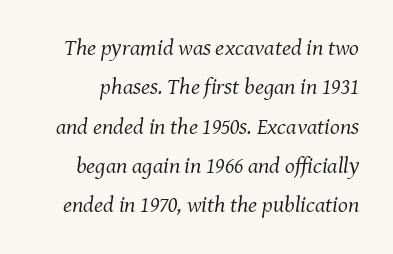
{"italic": "yes", "lean": "right", "slant_degrees": 8, "bold": "no", "underline": "no", "line_spacing_ratio": 1.71, "letter_spacing": "normal", "letter_spacing_em": 0.0, "glyph_px": 23}
